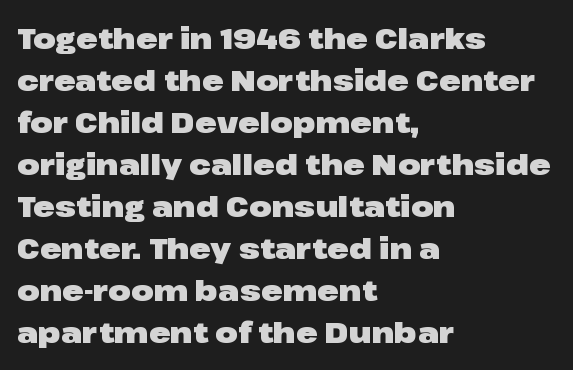
The image shows 29 px heavy, wide sans-serif type, upright; set left-aligned, normal line spacing (1.45x), normal letter spacing, not underlined; low stroke contrast and a medium x-height.
